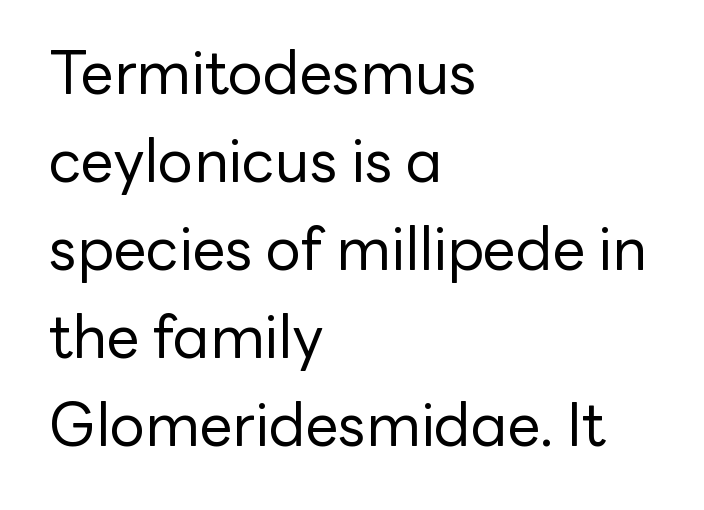
{"serif": "no", "italic": "no", "bold": "no", "weight": "regular", "width": "normal", "stroke_contrast": "low", "x_height": "medium", "monospaced": "no", "underline": "no", "align": "left", "line_spacing": "normal", "line_spacing_ratio": 1.49, "letter_spacing": "normal", "letter_spacing_em": 0.0, "glyph_px": 59}
